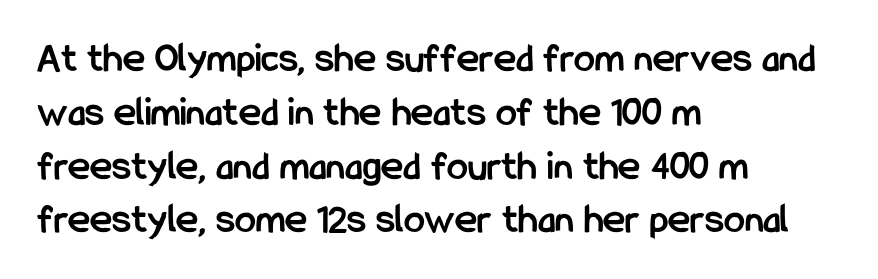
Standard letterfit; no display-style spreading of the glyphs. Character widths vary here, with narrow letters taking less room than wide ones. Do the letters lean? They stand straight. The rendering anchors every line to the left-hand side. Does the leading feel generous? No, just average. Quick note: underline off.
